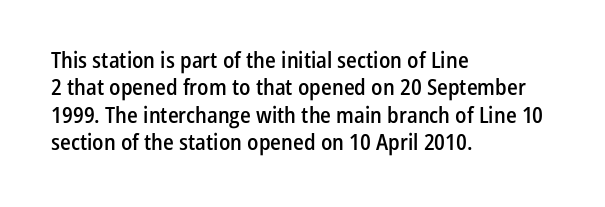
The image shows 22 px text type, upright; set left-aligned, line spacing 1.24x, normal letter spacing, not underlined.
